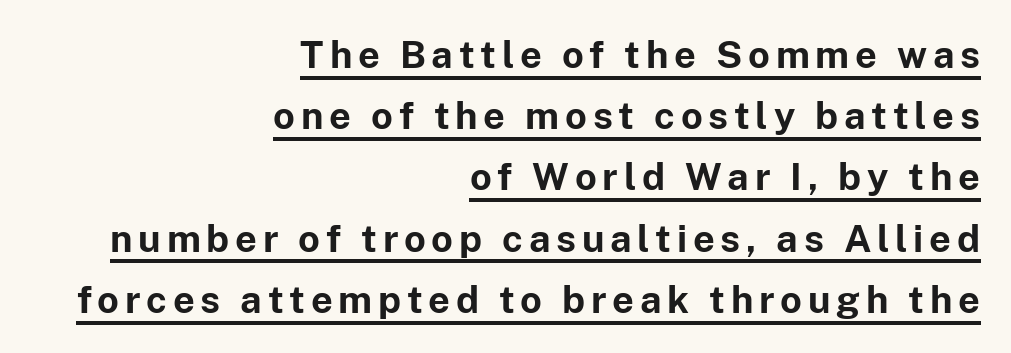
The image shows 38 px bold sans-serif type, upright; set right-aligned, normal line spacing (1.61x), underlined; low stroke contrast and a medium x-height.
